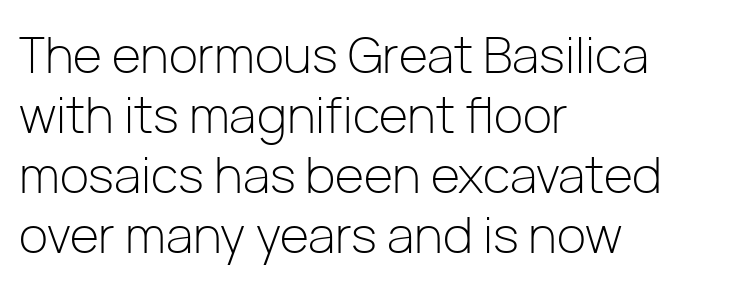
The image shows 50 px light sans-serif type, upright; set left-aligned, line spacing 1.2x, normal letter spacing, not underlined; low stroke contrast and a medium x-height.
